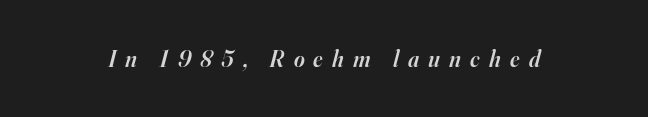
{"italic": "yes", "lean": "right", "slant_degrees": 16, "bold": "semi", "underline": "no", "letter_spacing": "wide", "letter_spacing_em": 0.4, "glyph_px": 23}
